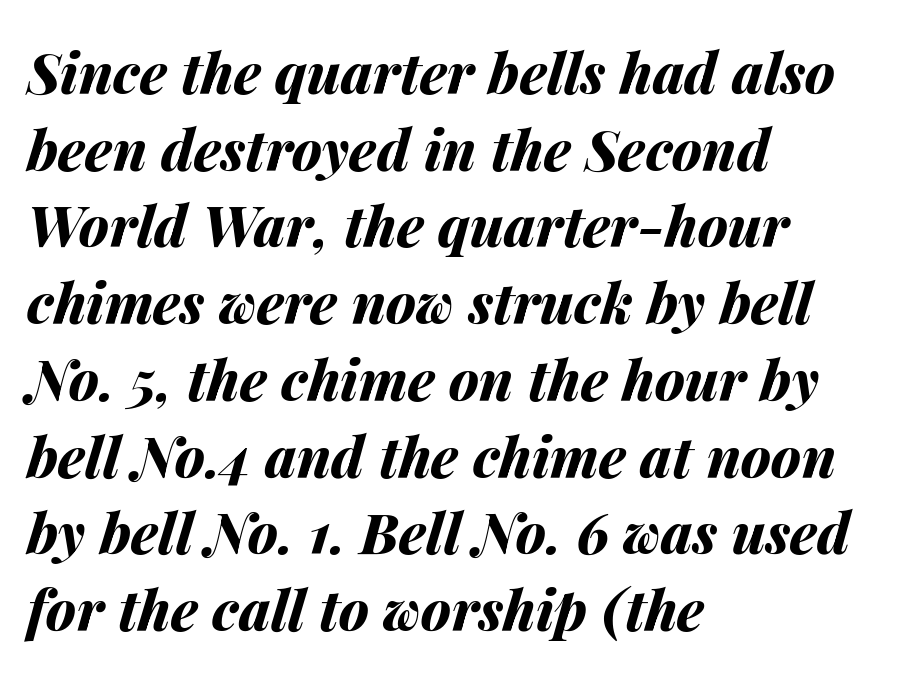
The image shows 56 px bold type, italic (leaning right); set left-aligned, normal line spacing (1.37x), normal letter spacing, not underlined; medium stroke contrast and a medium x-height.
